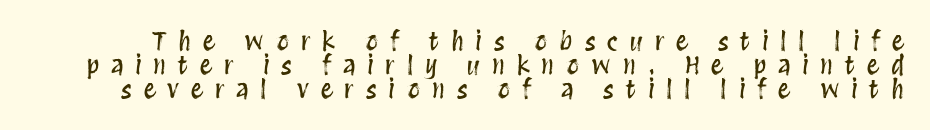
Words appear elongated and porous because spacing is wide. How would I describe the line gaps? Narrow and economical. Anything drawn beneath the words? Only blank space. Characters remain perfectly vertical along every line.
